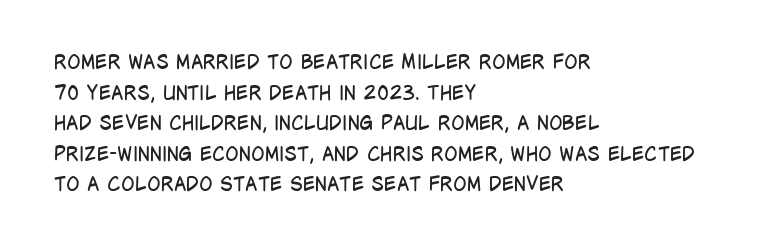
{"italic": "no", "bold": "no", "underline": "no", "align": "left", "line_spacing": "normal", "line_spacing_ratio": 1.53, "letter_spacing": "normal", "letter_spacing_em": 0.0, "glyph_px": 20}
